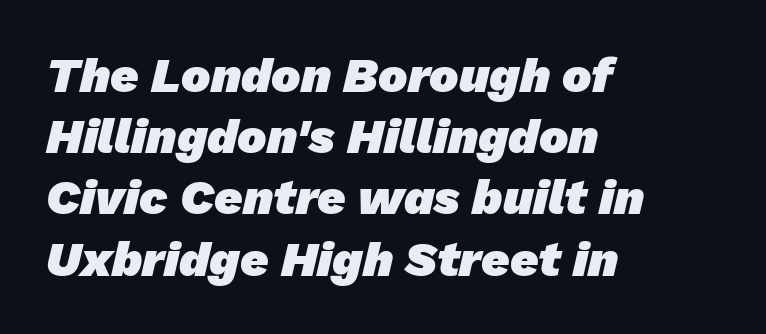
Q: Is the text bold? A: Yes.
Q: Is the typeface a serif or a sans-serif typeface? A: Sans-serif.
Q: Is the text underlined? A: No.
Q: How is the paragraph aligned? A: Left-aligned.
Q: Is the spacing between letters normal or unusually wide? A: Normal.
Q: Is the spacing between lines tight, normal or loose? A: Normal.
Q: Width (condensed, normal, or wide)? A: Normal.
Q: Stroke contrast? A: Low.
Q: x-height? A: Medium.
Q: Monospaced? A: No.
